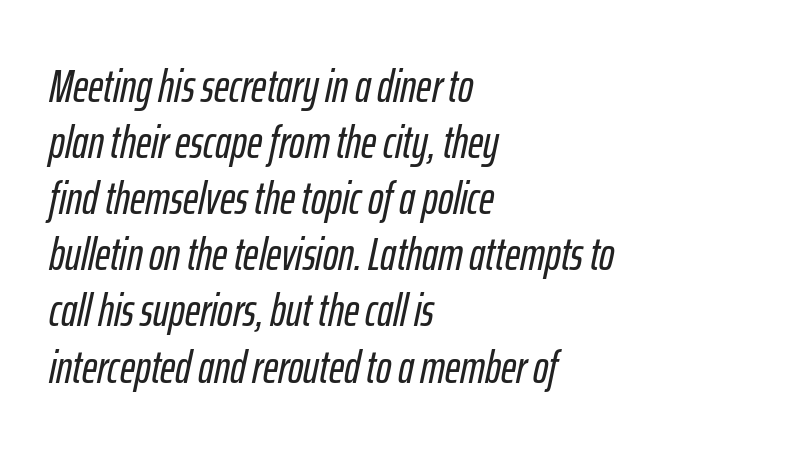
The image shows 46 px condensed type, italic (leaning right); set left-aligned, line spacing 1.22x, normal letter spacing, not underlined; low stroke contrast and a medium x-height.
